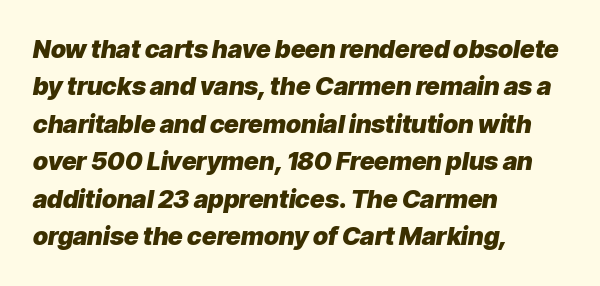
Leading matches the norm, producing a regular column. The strokes are fattened all the way to bold. Honestly, the letter spacing is just normal — you wouldn't notice it. Unmarked baselines from the first word to the last.
